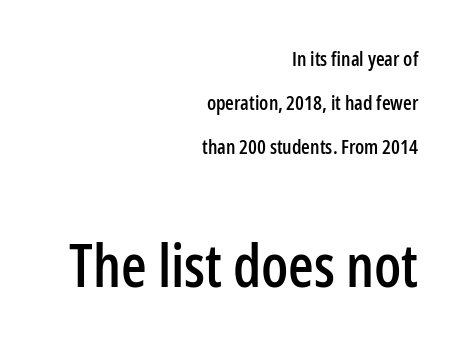
The image shows 59 px condensed sans-serif type, upright; set right-aligned, loose line spacing (2.2x), normal letter spacing, not underlined; the second (bottom) block is 2.95x larger; low stroke contrast and a medium x-height.
